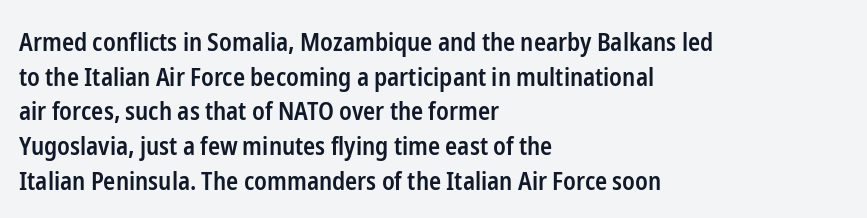
{"italic": "no", "bold": "semi", "underline": "no", "align": "left", "line_spacing": "normal", "line_spacing_ratio": 1.39, "letter_spacing": "normal", "letter_spacing_em": 0.0, "glyph_px": 25}
